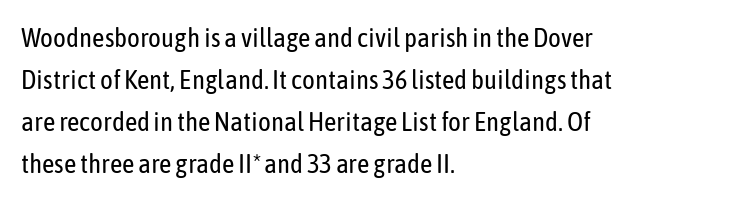
The image shows 27 px text type, upright; set left-aligned, normal line spacing (1.55x), normal letter spacing, not underlined.
